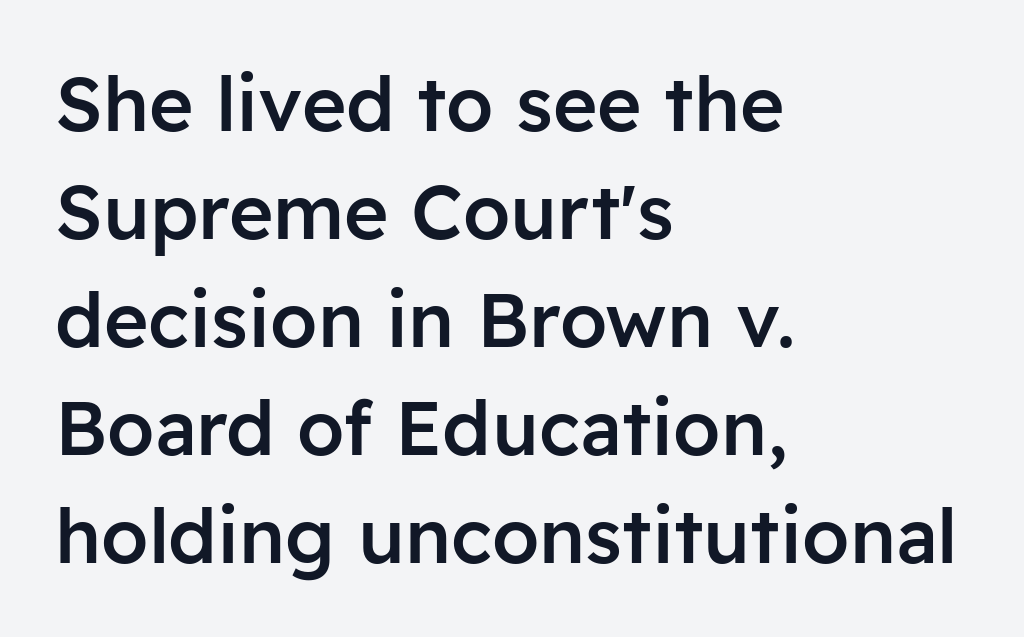
{"serif": "no", "italic": "no", "bold": "semi", "weight": "semibold", "width": "normal", "stroke_contrast": "low", "x_height": "medium", "monospaced": "no", "underline": "no", "align": "left", "line_spacing": "normal", "line_spacing_ratio": 1.42, "letter_spacing": "normal", "letter_spacing_em": 0.0, "glyph_px": 76}
